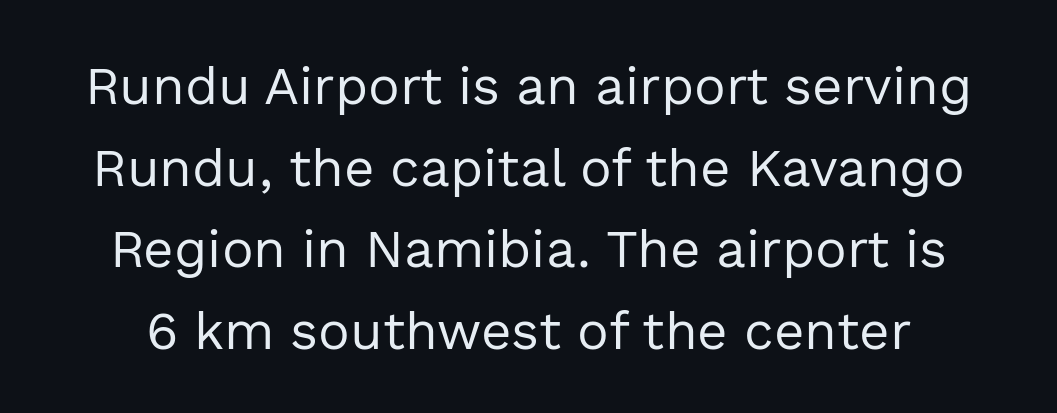
Q: Is the text bold? A: No.
Q: Is the text italic (slanted)? A: No, it is upright.
Q: Is the typeface a serif or a sans-serif typeface? A: Sans-serif.
Q: Is the text underlined? A: No.
Q: Is the spacing between letters normal or unusually wide? A: Normal.
Q: Is the spacing between lines tight, normal or loose? A: Normal.
Q: Width (condensed, normal, or wide)? A: Normal.
Q: x-height? A: Medium.
Q: Monospaced? A: No.
